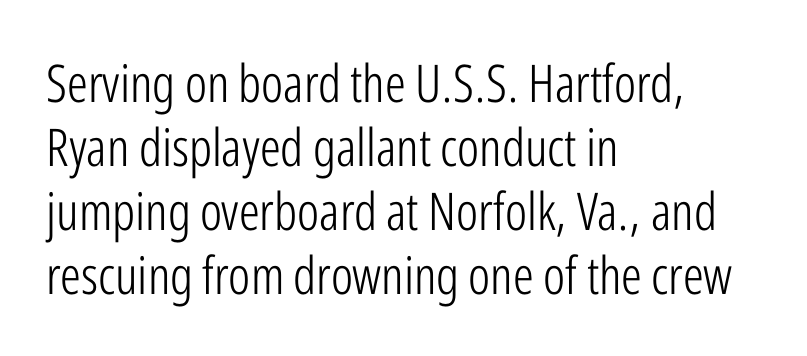
Every row of glyphs begins at an identical x-position on the left. Stroke thickness stays within the range of a standard reading face or lighter. No word sits above an underline. The tracking reads as untouched default to a designer's eye. Is there any slant? The stems are plumb.
